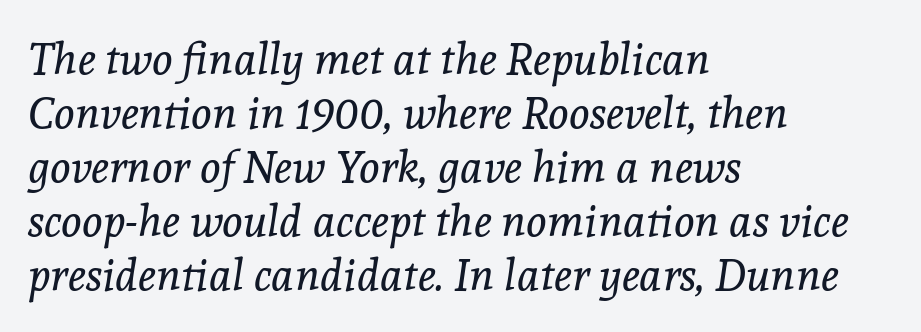
Q: Is the text bold? A: No.
Q: Is the text italic (slanted)? A: Yes, it leans right by about 8 degrees.
Q: Is the typeface a serif or a sans-serif typeface? A: Serif.
Q: Is the text underlined? A: No.
Q: How is the paragraph aligned? A: Left-aligned.
Q: Is the spacing between letters normal or unusually wide? A: Normal.
Q: Width (condensed, normal, or wide)? A: Normal.
Q: x-height? A: Medium.
Q: Monospaced? A: No.
